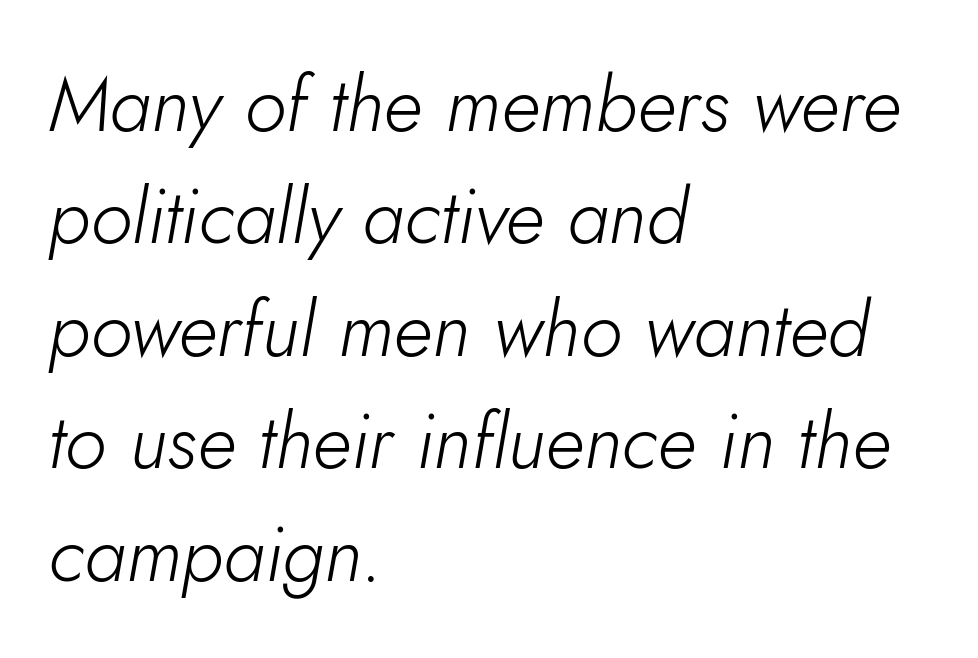
Q: Is the text bold? A: No.
Q: Is the text italic (slanted)? A: Yes, it leans right by about 10 degrees.
Q: Is the text underlined? A: No.
Q: How is the paragraph aligned? A: Left-aligned.
Q: Is the spacing between letters normal or unusually wide? A: Normal.
Q: Is the spacing between lines tight, normal or loose? A: Normal.
Q: Width (condensed, normal, or wide)? A: Normal.
Q: Stroke contrast? A: Low.
Q: x-height? A: Small.
Q: Monospaced? A: No.
